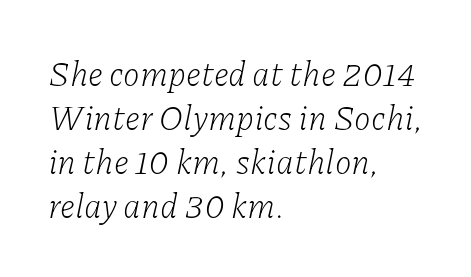
Q: Is the text bold? A: No.
Q: Is the text italic (slanted)? A: Yes, it leans right by about 11 degrees.
Q: Is the typeface a serif or a sans-serif typeface? A: Serif.
Q: Is the text underlined? A: No.
Q: How is the paragraph aligned? A: Left-aligned.
Q: Is the spacing between letters normal or unusually wide? A: Normal.
Q: Is the spacing between lines tight, normal or loose? A: Normal.
Q: Width (condensed, normal, or wide)? A: Normal.
Q: Stroke contrast? A: Low.
Q: x-height? A: Medium.
Q: Monospaced? A: No.
